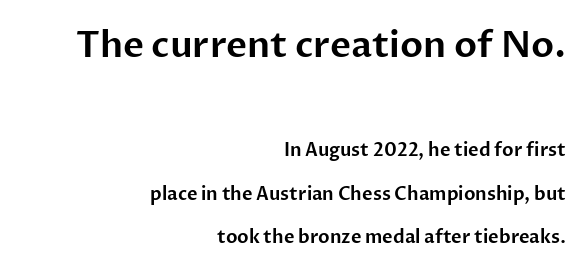
{"serif": "no", "italic": "no", "width": "normal", "stroke_contrast": "low", "x_height": "medium", "monospaced": "no", "underline": "no", "align": "right", "line_spacing": "loose", "line_spacing_ratio": 2.44, "letter_spacing": "normal", "letter_spacing_em": 0.0, "larger_block": "first", "size_ratio": 2.0, "glyph_px": 36}
